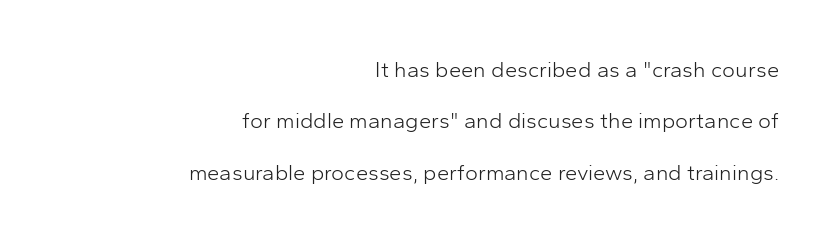
Q: Is the text bold? A: No.
Q: Is the text italic (slanted)? A: No, it is upright.
Q: Is the text underlined? A: No.
Q: How is the paragraph aligned? A: Right-aligned.
Q: Is the spacing between letters normal or unusually wide? A: Normal.
Q: Is the spacing between lines tight, normal or loose? A: Loose.
